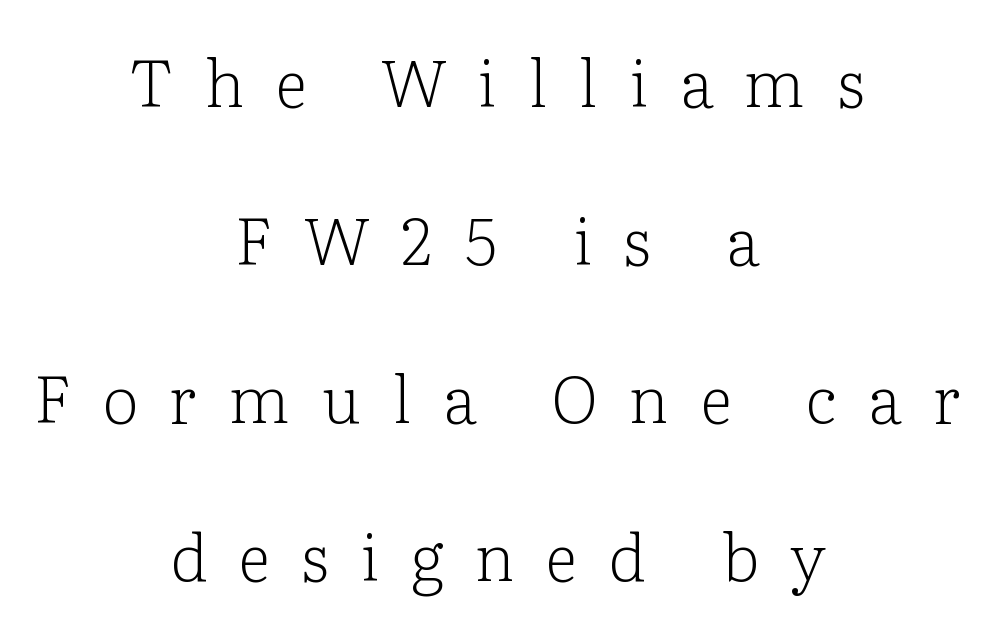
Spacing verdict: proportional, widths tailored to each character. Characters remain perfectly vertical along every line. The foot of each line stays bare and open. Loose tracking; the words dissolve into strings of separated letters. The rendering shows small feet on the letterforms — a serif design.
